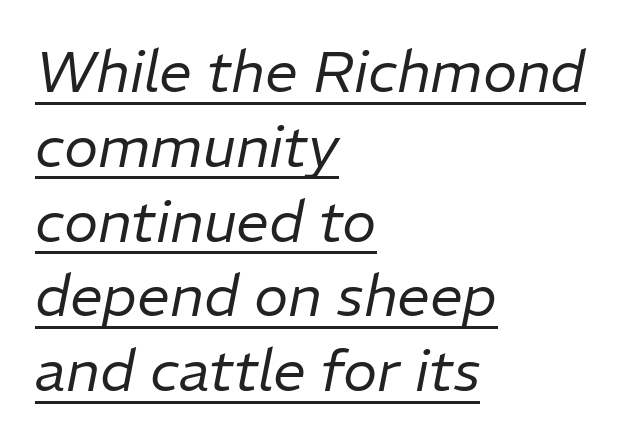
{"italic": "yes", "lean": "right", "slant_degrees": 11, "bold": "no", "weight": "regular", "width": "normal", "stroke_contrast": "low", "x_height": "medium", "monospaced": "no", "underline": "yes", "align": "left", "line_spacing": "normal", "line_spacing_ratio": 1.29, "letter_spacing": "normal", "letter_spacing_em": 0.0, "glyph_px": 58}
